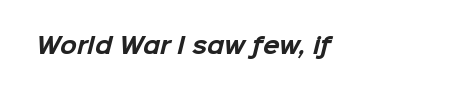
{"bold": "yes", "underline": "no", "letter_spacing": "normal", "letter_spacing_em": 0.0, "glyph_px": 22}
